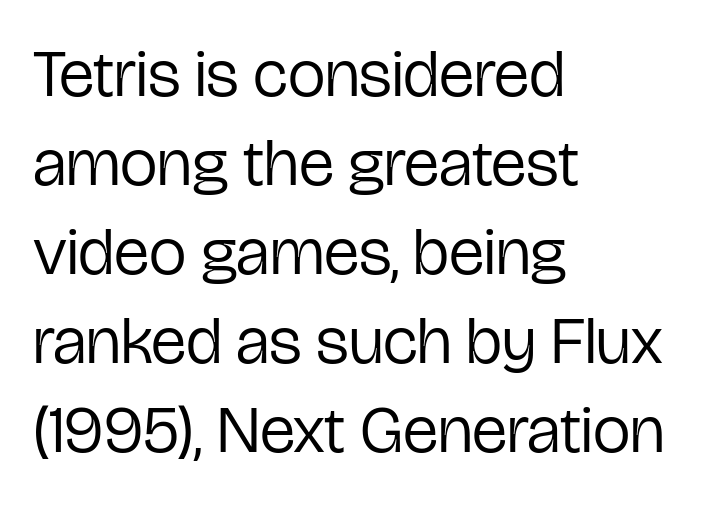
The image shows 67 px regular-weight, condensed sans-serif type, upright; set left-aligned, normal line spacing (1.33x), normal letter spacing, not underlined; low stroke contrast and a medium x-height.
